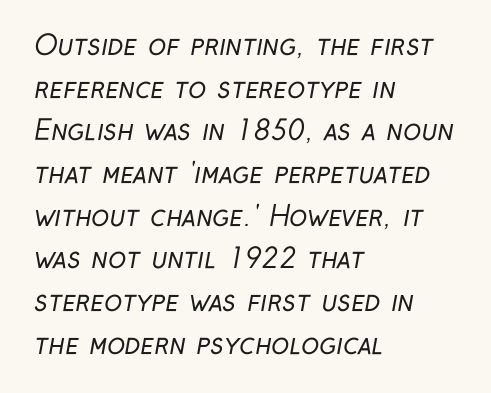
The image shows 27 px text type; set left-aligned, normal line spacing (1.58x), normal letter spacing, not underlined.
